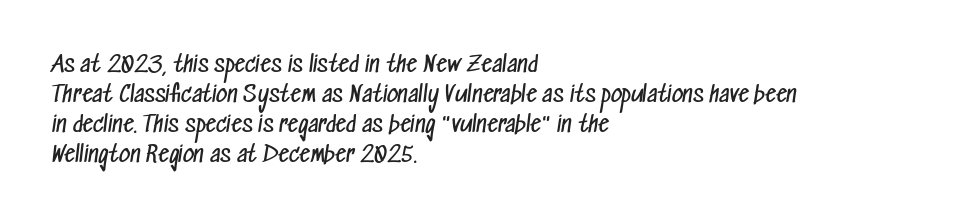
{"bold": "no", "underline": "no", "align": "left", "line_spacing": "normal", "line_spacing_ratio": 1.36, "letter_spacing": "normal", "letter_spacing_em": 0.0, "glyph_px": 22}
